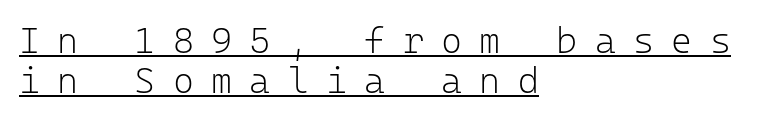
{"serif": "no", "italic": "no", "bold": "no", "weight": "light", "width": "normal", "stroke_contrast": "low", "x_height": "medium", "monospaced": "yes", "underline": "yes", "align": "left", "line_spacing": "tight", "line_spacing_ratio": 1.12, "letter_spacing": "wide", "letter_spacing_em": 0.48, "glyph_px": 36}
